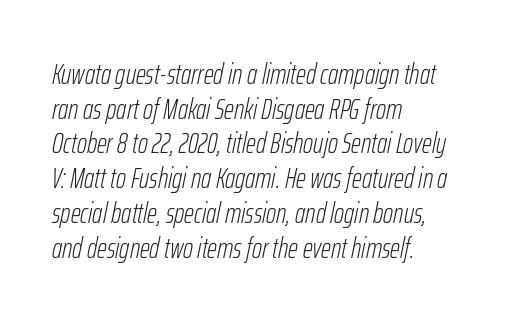
The lines in this sample share a left origin and differ only in where they stop. The letterforms sit at book weight or below. The rendering uses natural spacing where letterforms have individual widths. Honestly, the letter spacing is just normal — you wouldn't notice it. The words here are not underlined.
